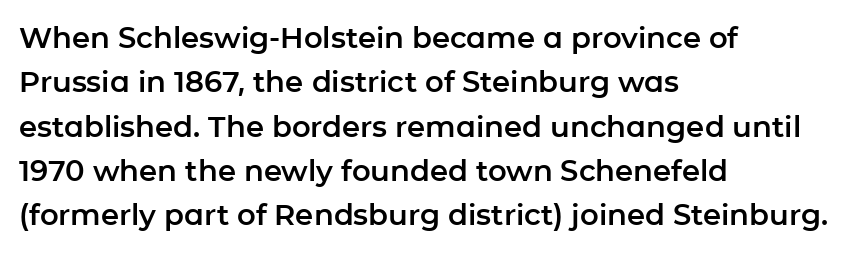
Q: Is the text italic (slanted)? A: No, it is upright.
Q: Is the typeface a serif or a sans-serif typeface? A: Sans-serif.
Q: Is the text underlined? A: No.
Q: How is the paragraph aligned? A: Left-aligned.
Q: Is the spacing between letters normal or unusually wide? A: Normal.
Q: Is the spacing between lines tight, normal or loose? A: Normal.
Q: Width (condensed, normal, or wide)? A: Normal.
Q: Stroke contrast? A: Low.
Q: x-height? A: Medium.
Q: Monospaced? A: No.
